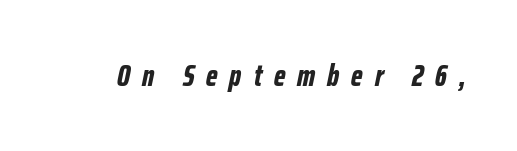
Q: Is the text bold? A: Yes.
Q: Is the text italic (slanted)? A: Yes, it leans right by about 12 degrees.
Q: Is the text underlined? A: No.
Q: Is the spacing between letters normal or unusually wide? A: Unusually wide.
Q: Width (condensed, normal, or wide)? A: Condensed.
Q: Stroke contrast? A: Low.
Q: x-height? A: Medium.
Q: Monospaced? A: No.
